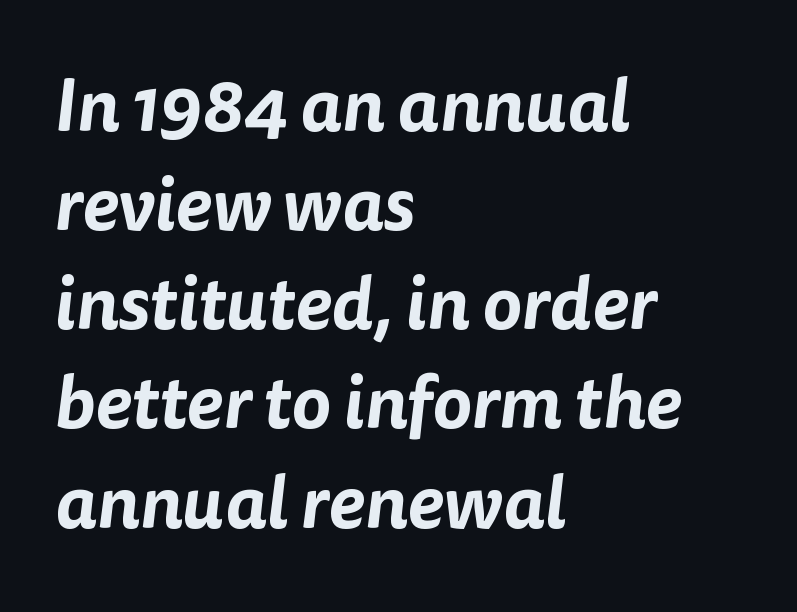
Q: Is the typeface a serif or a sans-serif typeface? A: Sans-serif.
Q: Is the text underlined? A: No.
Q: How is the paragraph aligned? A: Left-aligned.
Q: Is the spacing between letters normal or unusually wide? A: Normal.
Q: Is the spacing between lines tight, normal or loose? A: Normal.
Q: Width (condensed, normal, or wide)? A: Normal.
Q: Stroke contrast? A: Low.
Q: x-height? A: Medium.
Q: Monospaced? A: No.
